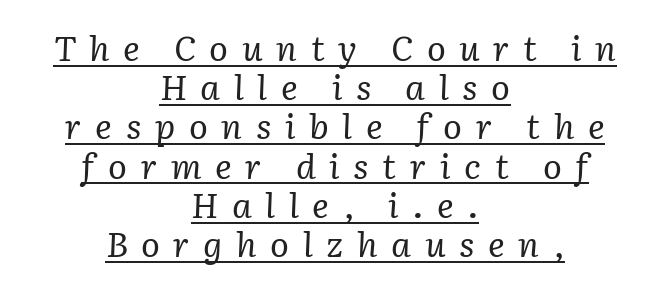
{"serif": "yes", "italic": "yes", "lean": "right", "slant_degrees": 2, "bold": "no", "weight": "regular", "width": "normal", "stroke_contrast": "low", "x_height": "medium", "monospaced": "no", "underline": "yes", "align": "center", "line_spacing": "tight", "line_spacing_ratio": 1.12, "letter_spacing": "wide", "letter_spacing_em": 0.39, "glyph_px": 35}
